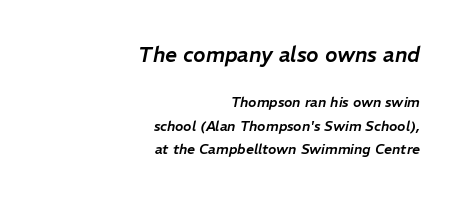
The image shows 21 px text type, italic (leaning right); set right-aligned, normal line spacing (1.68x), normal letter spacing, not underlined; the first (top) block is 1.5x larger.
